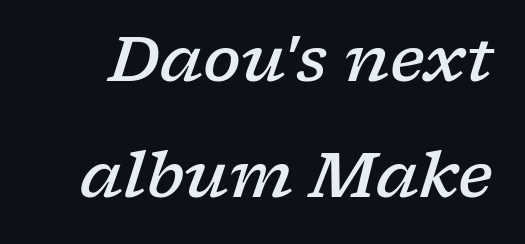
The zone under the glyphs is completely vacant. The text was rendered using a seriffed face with decorative stroke endings. Characters are canted at an angle relative to the baseline's perpendicular. Typesetter's note: demi weight, one step under bold. Proportional: the letters do not fall into vertical columns. Caption: standard tracking, unaltered.
